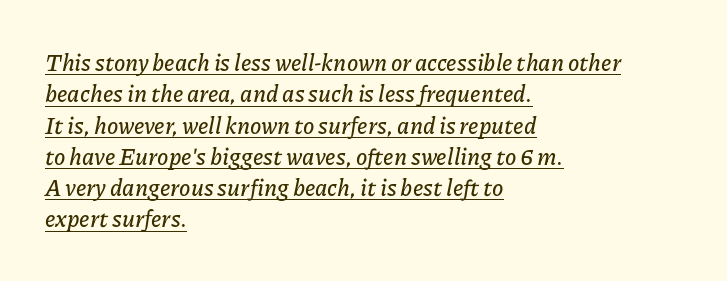
The image shows 23 px text type, italic (leaning right); set left-aligned, normal line spacing (1.36x), normal letter spacing, underlined.
